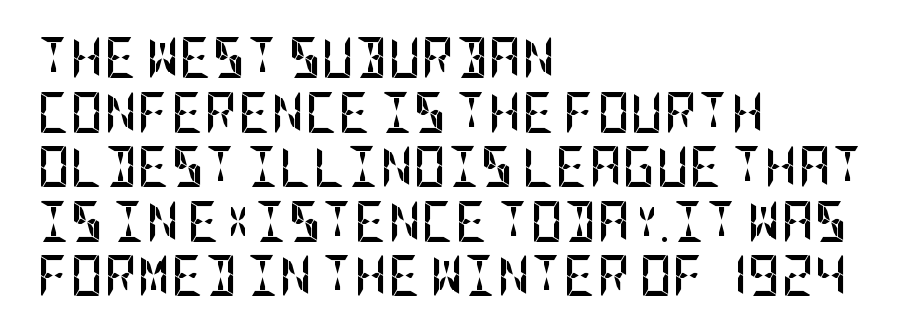
{"serif": "no", "italic": "no", "bold": "yes", "weight": "semibold", "width": "condensed", "stroke_contrast": "low", "x_height": "large", "underline": "no", "align": "left", "line_spacing": "normal", "line_spacing_ratio": 1.33, "letter_spacing": "normal", "letter_spacing_em": 0.0, "glyph_px": 41}
